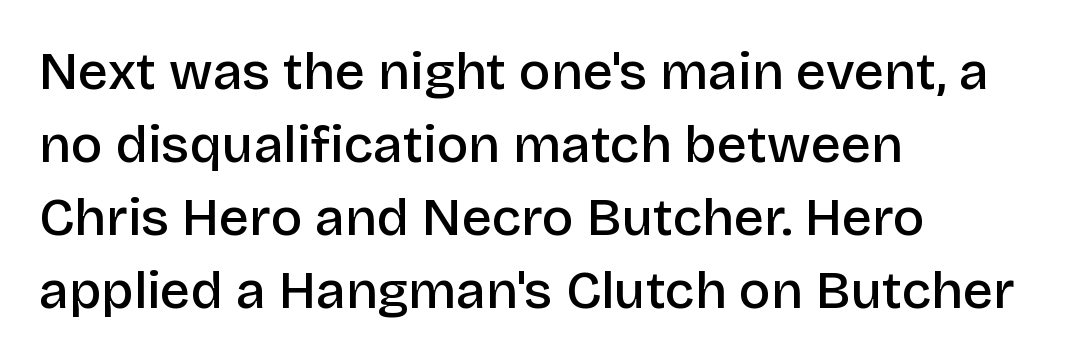
The image shows 53 px semibold sans-serif type, upright; set left-aligned, normal line spacing (1.38x), normal letter spacing, not underlined; low stroke contrast and a large x-height.
